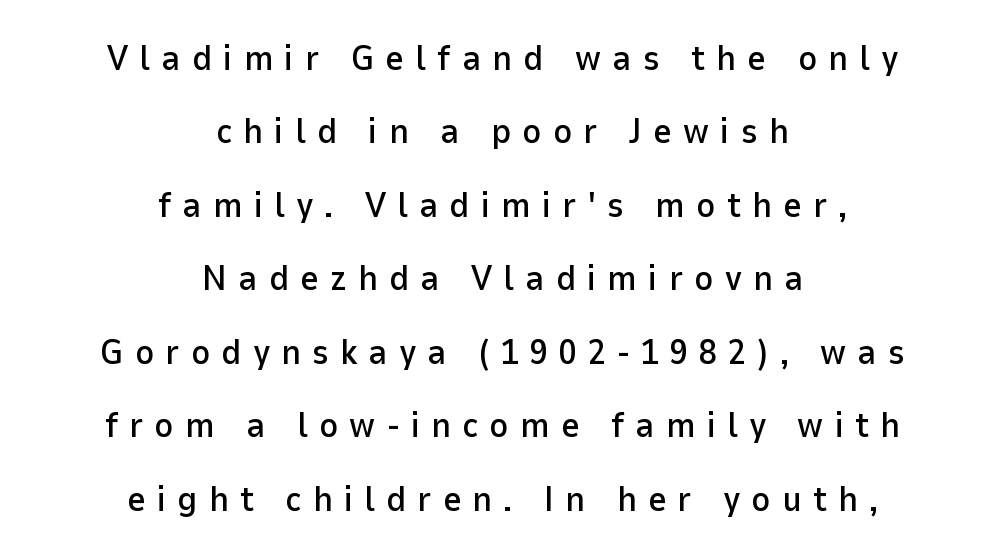
The image shows 36 px sans-serif type, upright; set centered, loose line spacing (2.04x), unusually wide letter spacing (+0.31 em), not underlined; low stroke contrast and a medium x-height.
